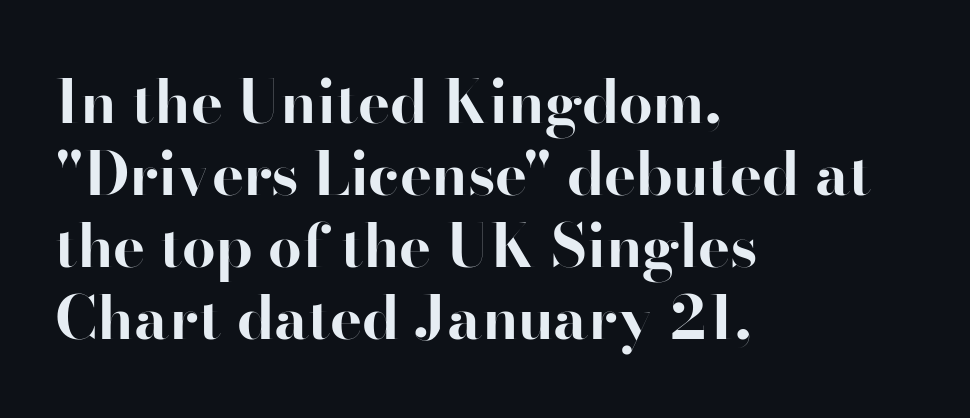
The image shows 60 px bold sans-serif type, upright; set left-aligned, line spacing 1.2x, normal letter spacing, not underlined; high stroke contrast and a small x-height.
